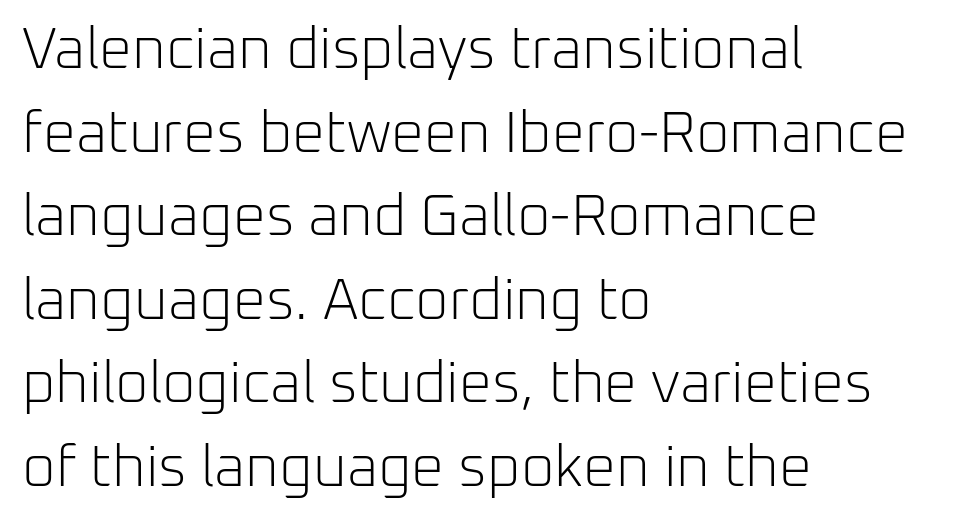
Q: Is the text bold? A: No.
Q: Is the text italic (slanted)? A: No, it is upright.
Q: Is the typeface a serif or a sans-serif typeface? A: Sans-serif.
Q: Is the text underlined? A: No.
Q: How is the paragraph aligned? A: Left-aligned.
Q: Is the spacing between letters normal or unusually wide? A: Normal.
Q: Is the spacing between lines tight, normal or loose? A: Normal.
Q: Width (condensed, normal, or wide)? A: Normal.
Q: Stroke contrast? A: Low.
Q: x-height? A: Medium.
Q: Monospaced? A: No.
